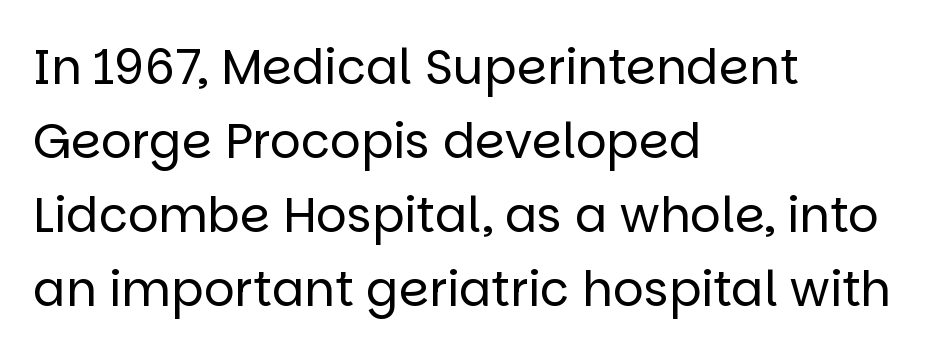
Q: Is the text bold? A: No.
Q: Is the text italic (slanted)? A: No, it is upright.
Q: Is the typeface a serif or a sans-serif typeface? A: Sans-serif.
Q: Is the text underlined? A: No.
Q: How is the paragraph aligned? A: Left-aligned.
Q: Is the spacing between letters normal or unusually wide? A: Normal.
Q: Is the spacing between lines tight, normal or loose? A: Normal.
Q: Width (condensed, normal, or wide)? A: Normal.
Q: Stroke contrast? A: Low.
Q: x-height? A: Large.
Q: Monospaced? A: No.
